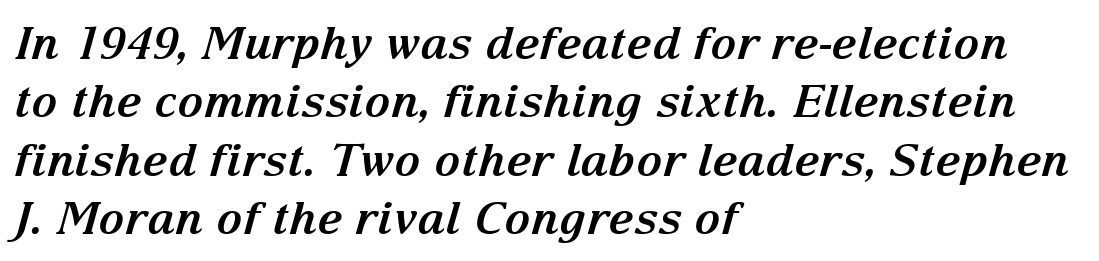
The image shows 45 px bold serif type, italic (leaning right); set left-aligned, normal line spacing (1.3x), normal letter spacing, not underlined; medium stroke contrast and a medium x-height.
